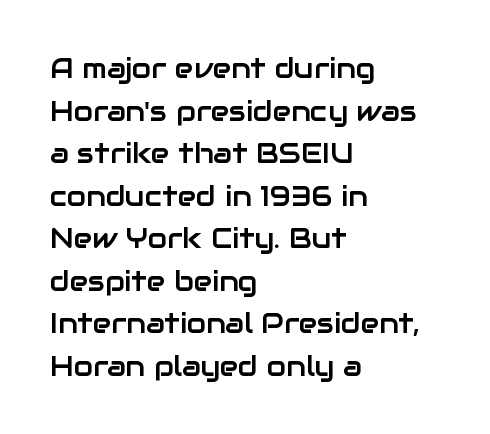
Think of a printed novel: that variable character pitch is what you see here. A typesetter would label this face a sans. The paragraph has a hard left edge and a soft right edge. The font's upright variant was chosen for this text. Inter-character spacing is left at the font's built-in metrics.
